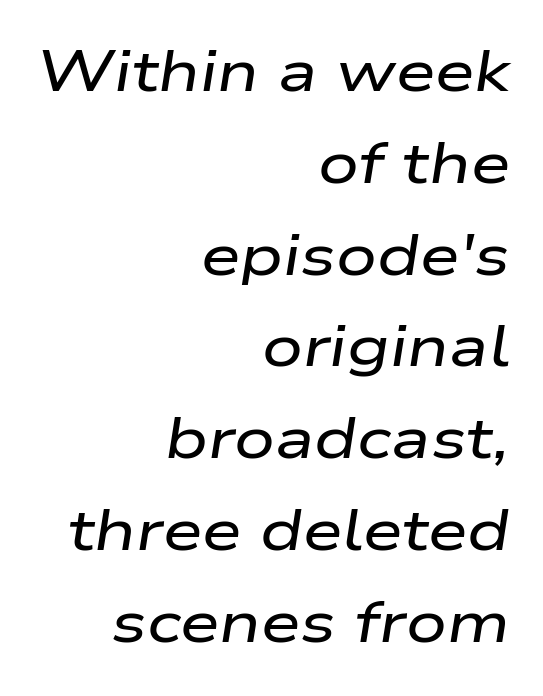
The image shows 57 px wide type, italic (leaning right); set right-aligned, normal line spacing (1.61x), normal letter spacing, not underlined; low stroke contrast and a medium x-height.
